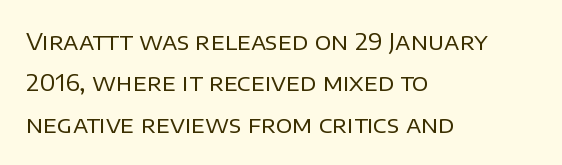
{"italic": "no", "bold": "no", "underline": "no", "align": "left", "line_spacing_ratio": 1.8, "letter_spacing": "normal", "letter_spacing_em": 0.0, "glyph_px": 23}
